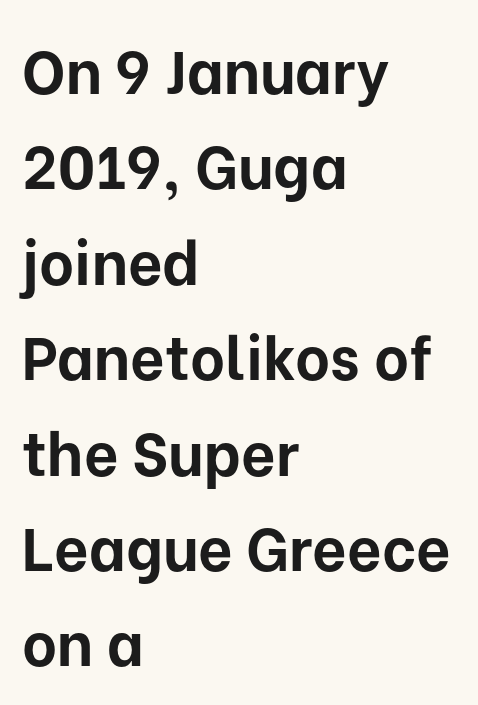
{"serif": "no", "italic": "no", "bold": "yes", "weight": "bold", "width": "normal", "stroke_contrast": "low", "x_height": "medium", "monospaced": "no", "underline": "no", "align": "left", "line_spacing": "normal", "line_spacing_ratio": 1.59, "letter_spacing": "normal", "letter_spacing_em": 0.0, "glyph_px": 60}
